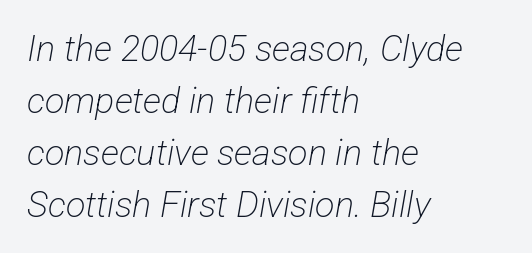
The image shows 36 px light, condensed sans-serif type; set left-aligned, normal line spacing (1.44x), normal letter spacing, not underlined; low stroke contrast and a medium x-height.
